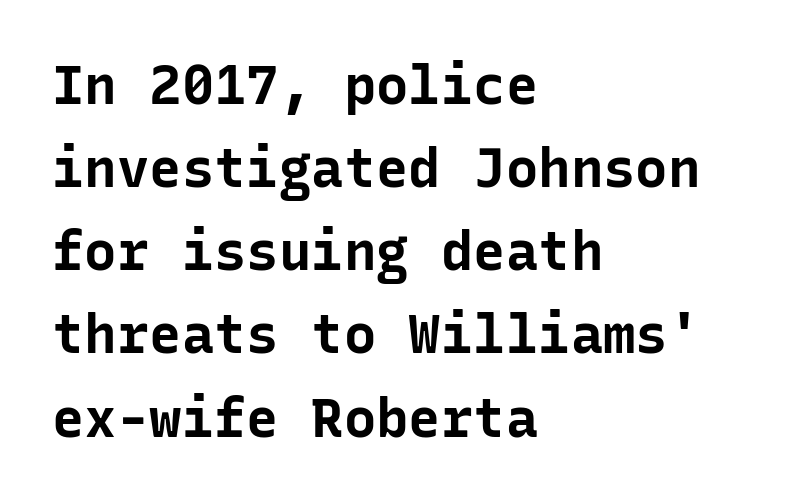
{"serif": "no", "italic": "no", "bold": "yes", "weight": "bold", "width": "normal", "stroke_contrast": "low", "x_height": "medium", "monospaced": "yes", "underline": "no", "align": "left", "line_spacing": "normal", "line_spacing_ratio": 1.54, "letter_spacing": "normal", "letter_spacing_em": 0.0, "glyph_px": 54}
